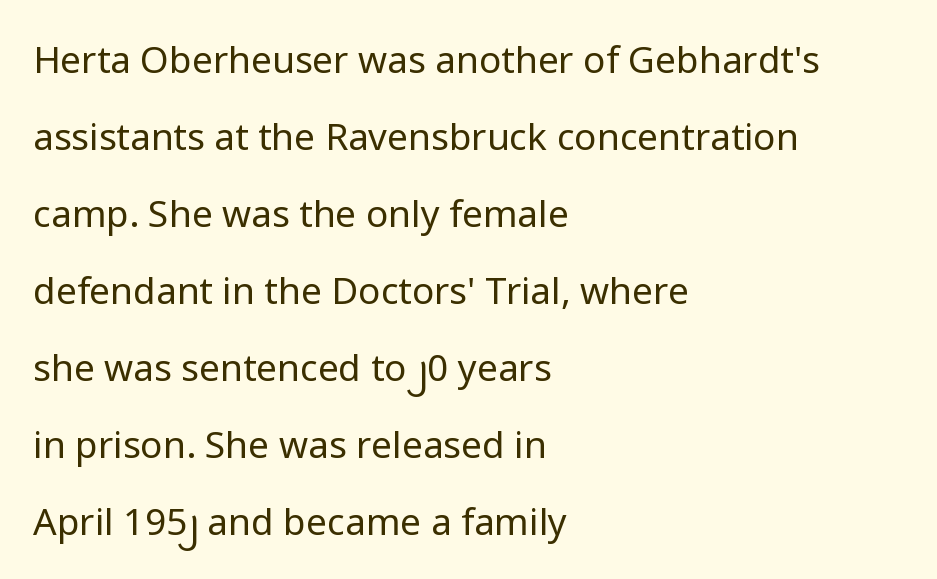
The image shows 37 px regular-weight sans-serif type, upright; set left-aligned, loose line spacing (2.08x), normal letter spacing, not underlined; low stroke contrast and a medium x-height.
